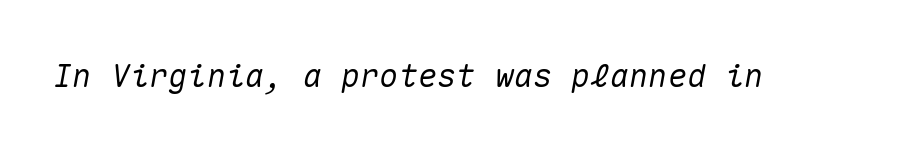
Tracking value appears to be zero — textbook default spacing. Italic: yes, the glyphs are oblique. Looks like terminal output: every glyph gets an equal slot. The space beneath each line is pristine and unruled.
